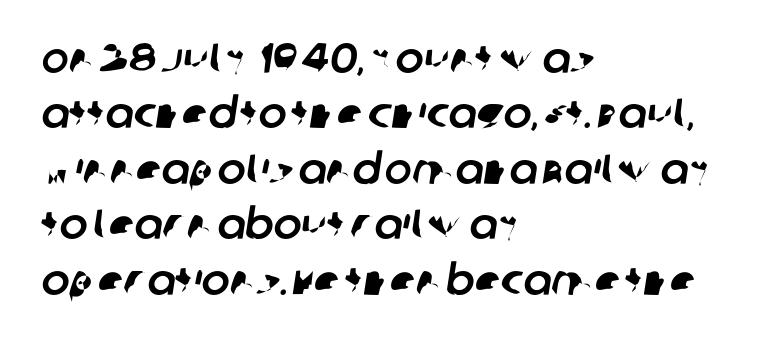
The image shows 42 px sans-serif type; set left-aligned, normal line spacing (1.32x), normal letter spacing, not underlined; low stroke contrast and a large x-height.
